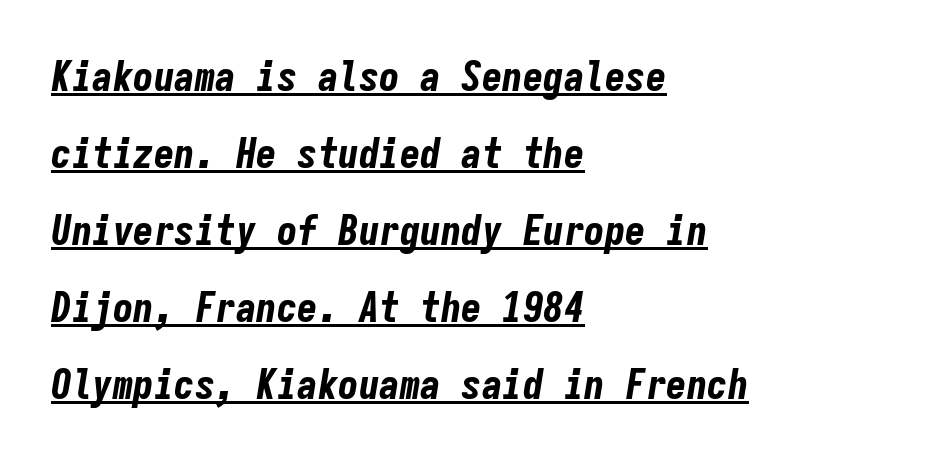
Q: Is the text bold? A: Yes.
Q: Is the text italic (slanted)? A: Yes, it leans right by about 9 degrees.
Q: Is the text underlined? A: Yes.
Q: How is the paragraph aligned? A: Left-aligned.
Q: Is the spacing between letters normal or unusually wide? A: Normal.
Q: Width (condensed, normal, or wide)? A: Condensed.
Q: Stroke contrast? A: Low.
Q: x-height? A: Medium.
Q: Monospaced? A: Yes.
